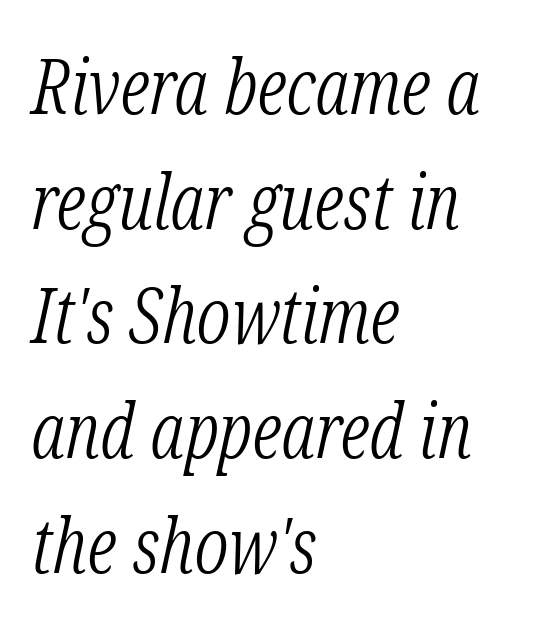
The weight tops out at a normal text grade. These lines are composed in type with serifs. These lines are rendered in a variable-pitch font. Underlining? Definitely not there.
